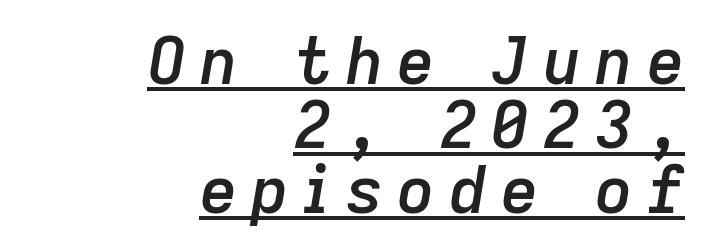
{"italic": "yes", "lean": "right", "slant_degrees": 9, "bold": "semi", "weight": "semibold", "width": "normal", "stroke_contrast": "low", "x_height": "medium", "monospaced": "no", "underline": "yes", "align": "right", "line_spacing": "tight", "line_spacing_ratio": 0.99, "letter_spacing": "wide", "letter_spacing_em": 0.22, "glyph_px": 65}
